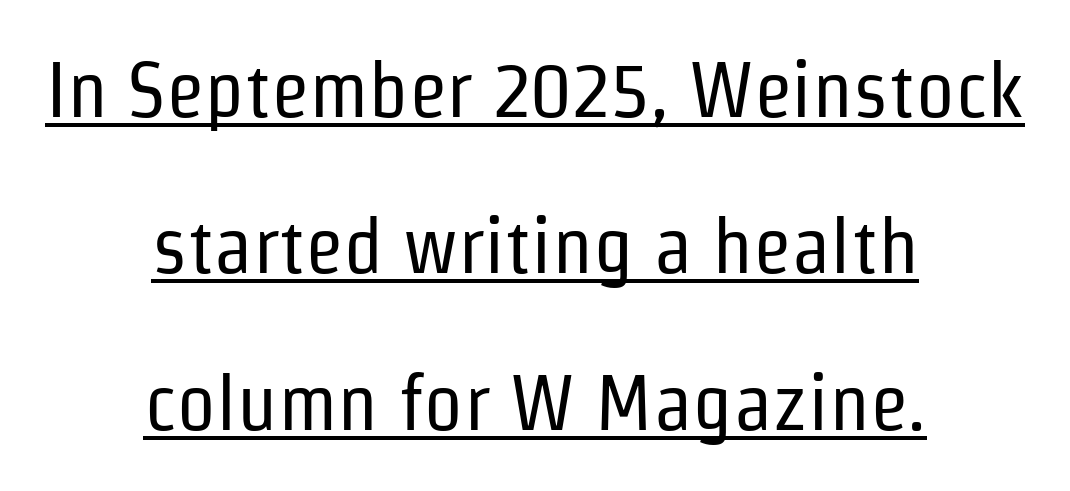
Q: Is the text bold? A: No.
Q: Is the text italic (slanted)? A: No, it is upright.
Q: Is the typeface a serif or a sans-serif typeface? A: Sans-serif.
Q: Is the text underlined? A: Yes.
Q: How is the paragraph aligned? A: Centered.
Q: Is the spacing between letters normal or unusually wide? A: Normal.
Q: Is the spacing between lines tight, normal or loose? A: Loose.
Q: Width (condensed, normal, or wide)? A: Condensed.
Q: Stroke contrast? A: Low.
Q: x-height? A: Medium.
Q: Monospaced? A: No.
